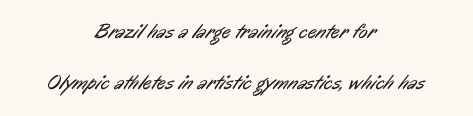
Q: Is the text bold? A: No.
Q: Is the text underlined? A: No.
Q: How is the paragraph aligned? A: Centered.
Q: Is the spacing between letters normal or unusually wide? A: Normal.
Q: Is the spacing between lines tight, normal or loose? A: Loose.
